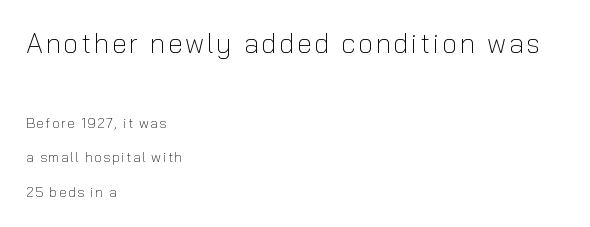
The image shows 27 px text type, upright; set left-aligned, loose line spacing (2.46x), not underlined; the first (top) block is 1.93x larger.
